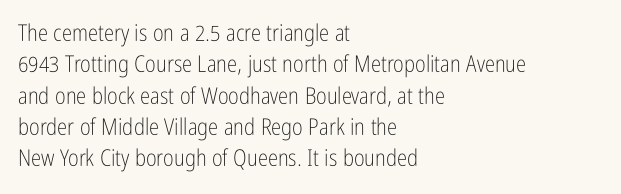
One glance says typical: line gaps are just what's usual. What stands out about the letter spacing? Nothing — it is the standard amount. This reads as an unemphasized weight, regular at the heaviest. The text block is weighted toward the left margin, trailing off unevenly rightward. Descender tails drop into unmarked territory. The specimen reads as upright at a glance.
